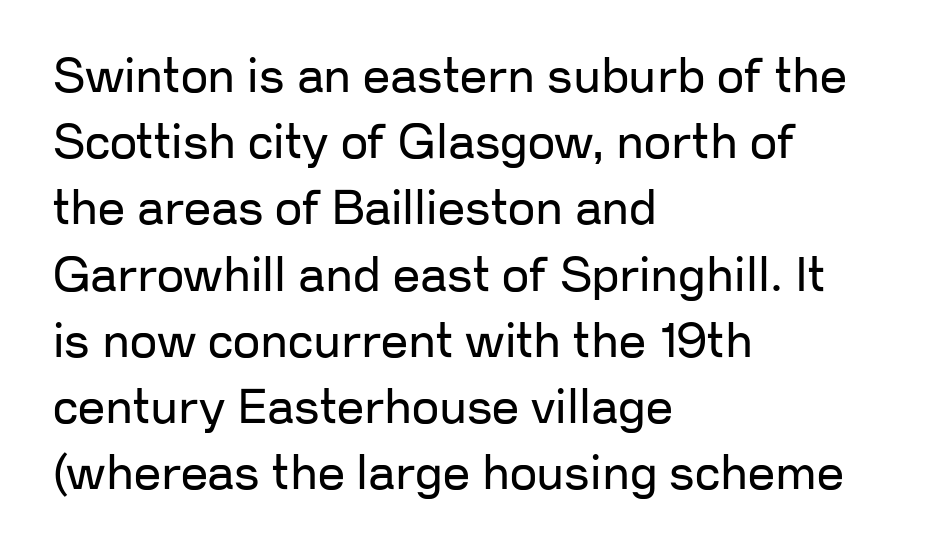
The image shows 48 px regular-weight sans-serif type, upright; set left-aligned, normal line spacing (1.38x), normal letter spacing, not underlined; low stroke contrast and a medium x-height.
